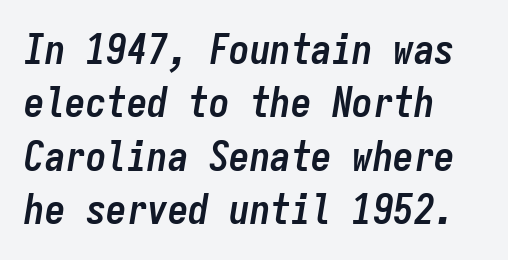
The image shows 41 px semibold, condensed type, italic (leaning right), monospaced; set left-aligned, normal line spacing (1.3x), normal letter spacing, not underlined; low stroke contrast and a medium x-height.
